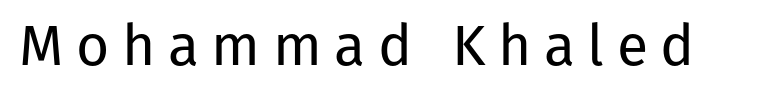
A bare baseline throughout the passage. The font sits on the lighter half of the weight spectrum, regular included. Honestly, the letter spacing is so wide it's the main thing you notice. The letters advance in unequal steps, a hallmark of proportional type. Serif or sans? Sans — the stroke terminals are bare.
